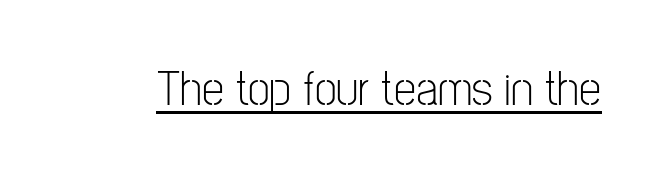
The image shows 50 px light, condensed sans-serif type, upright; set normal letter spacing, underlined; low stroke contrast and a medium x-height.
